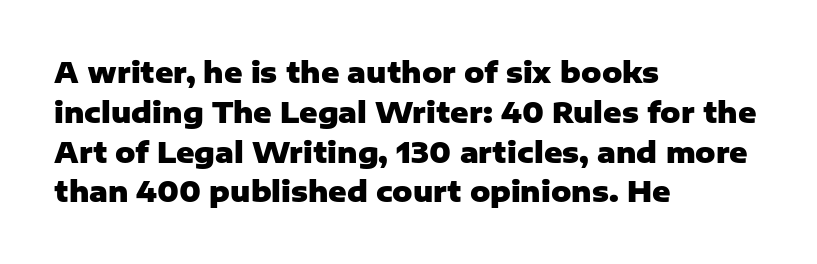
The image shows 28 px heavy sans-serif type, upright; set left-aligned, normal line spacing (1.42x), normal letter spacing, not underlined; low stroke contrast and a medium x-height.
